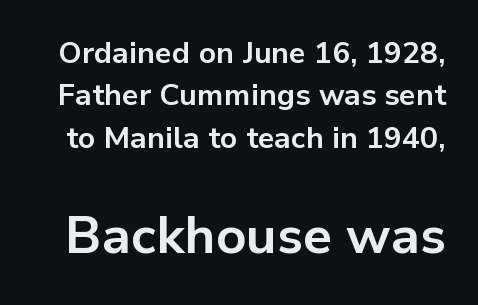
Q: Is the text bold? A: Yes.
Q: Is the text italic (slanted)? A: No, it is upright.
Q: Is the typeface a serif or a sans-serif typeface? A: Sans-serif.
Q: Is the text underlined? A: No.
Q: Is the spacing between letters normal or unusually wide? A: Normal.
Q: Is the spacing between lines tight, normal or loose? A: Normal.
Q: Which block of text is set in a larger size, the first (top) or the second (bottom)? A: The second (bottom) one.
Q: Width (condensed, normal, or wide)? A: Normal.
Q: Stroke contrast? A: Low.
Q: x-height? A: Medium.
Q: Monospaced? A: No.
